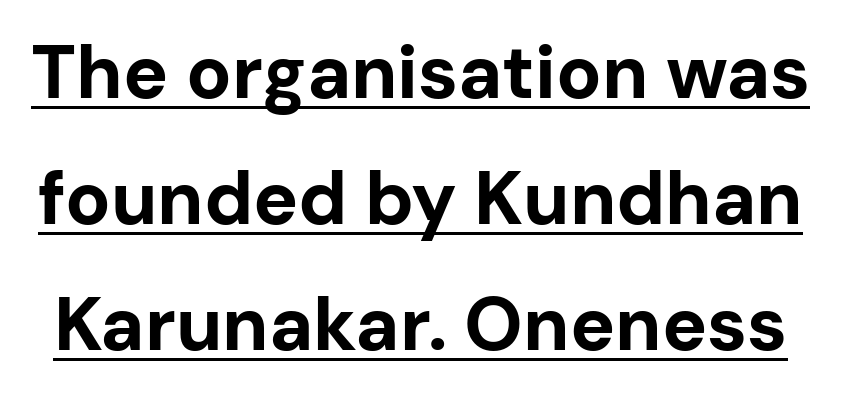
{"serif": "no", "italic": "no", "bold": "yes", "weight": "bold", "width": "normal", "stroke_contrast": "low", "x_height": "medium", "monospaced": "no", "underline": "yes", "line_spacing": "normal", "line_spacing_ratio": 1.68, "letter_spacing": "normal", "letter_spacing_em": 0.0, "glyph_px": 75}
